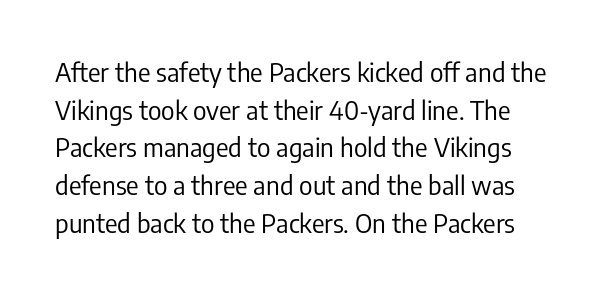
The image shows 26 px text type, upright; set normal line spacing (1.45x), normal letter spacing, not underlined.
